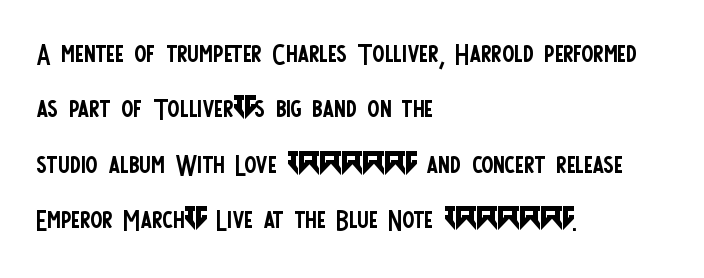
Horizontal alignment here is leftward, the default for most running prose. Ink coverage per letter is moderate at most. Notice how the stems are strictly vertical — no italics here. The designer went with a sans here, leaving each stem footless. Letter spacing: default.
